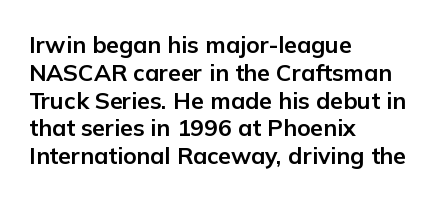
Q: Is the text bold? A: Yes.
Q: Is the text italic (slanted)? A: No, it is upright.
Q: Is the text underlined? A: No.
Q: How is the paragraph aligned? A: Left-aligned.
Q: Is the spacing between letters normal or unusually wide? A: Normal.
